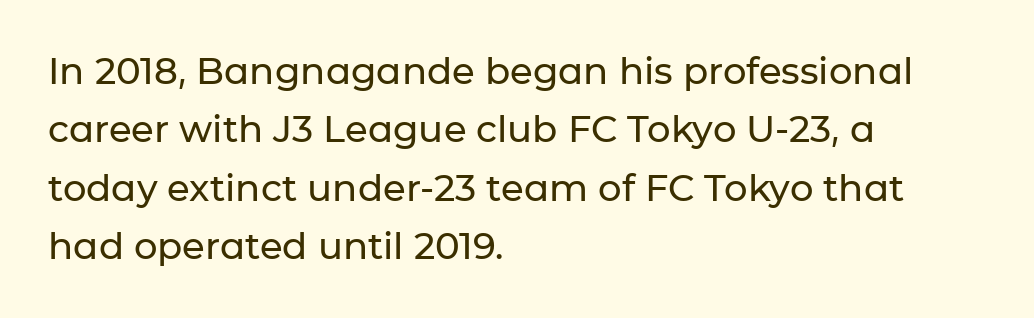
I'd call this a sans setting — the letters go barefoot. Each letter keeps its own natural width here, so spacing adapts to shape. Regular leading. Descender tails drop into unmarked territory. The letterforms sit shoulder to shoulder at normal distance. Notice how the stems are strictly vertical — no italics here.
